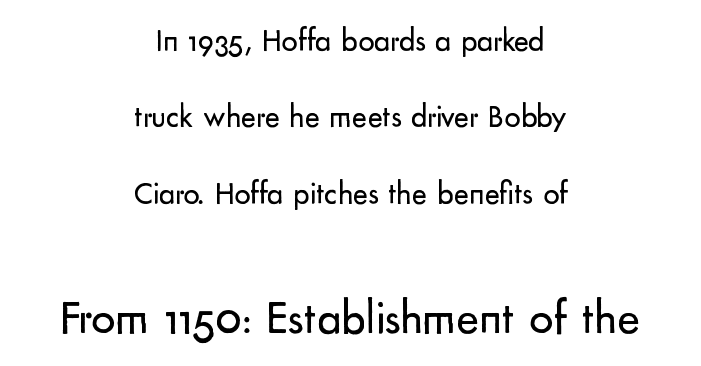
The image shows 48 px regular-weight sans-serif type, upright; set centered, loose line spacing (2.39x), normal letter spacing, not underlined; the second (bottom) block is 1.5x larger; low stroke contrast and a small x-height.
